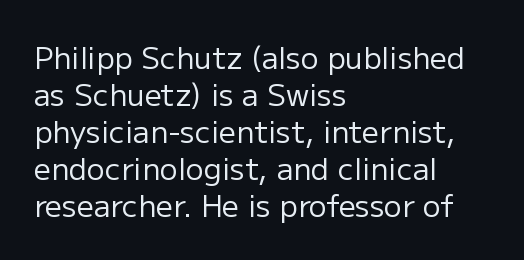
The image shows 30 px regular-weight sans-serif type, upright; set left-aligned, line spacing 1.23x, normal letter spacing, not underlined; low stroke contrast and a medium x-height.
